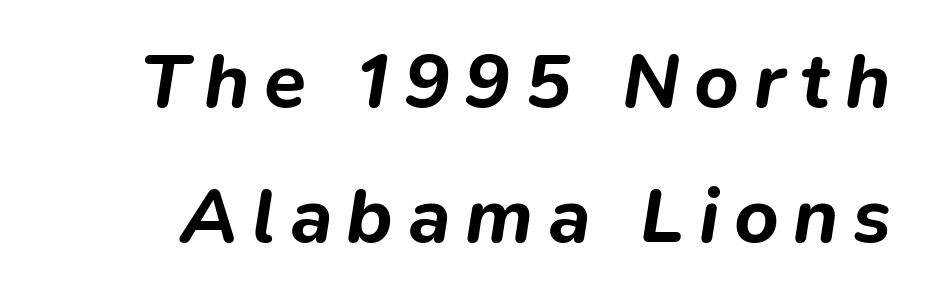
The image shows 77 px bold type, italic (leaning right); set line spacing 1.75x, not underlined; low stroke contrast and a medium x-height.
